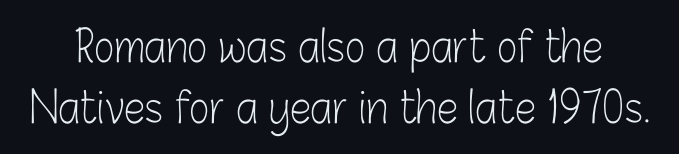
{"serif": "no", "italic": "no", "bold": "no", "weight": "light", "width": "condensed", "stroke_contrast": "low", "x_height": "medium", "monospaced": "no", "underline": "no", "line_spacing": "normal", "line_spacing_ratio": 1.43, "letter_spacing": "normal", "letter_spacing_em": 0.0, "glyph_px": 43}
